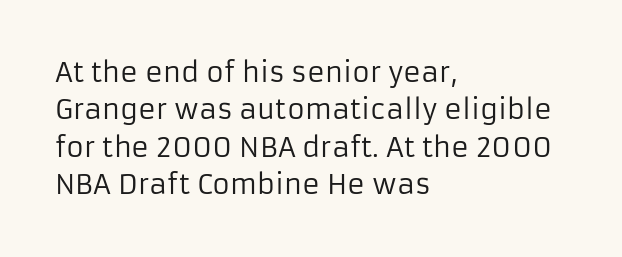
The image shows 27 px text type, upright; set left-aligned, normal line spacing (1.38x), normal letter spacing, not underlined.
